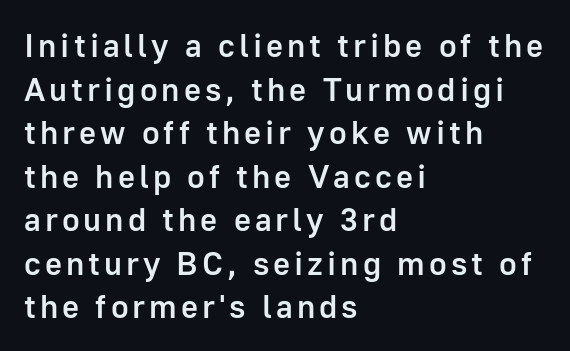
{"serif": "no", "italic": "no", "bold": "semi", "weight": "semibold", "width": "normal", "stroke_contrast": "low", "x_height": "medium", "monospaced": "no", "underline": "no", "align": "left", "line_spacing": "normal", "line_spacing_ratio": 1.32, "glyph_px": 33}
